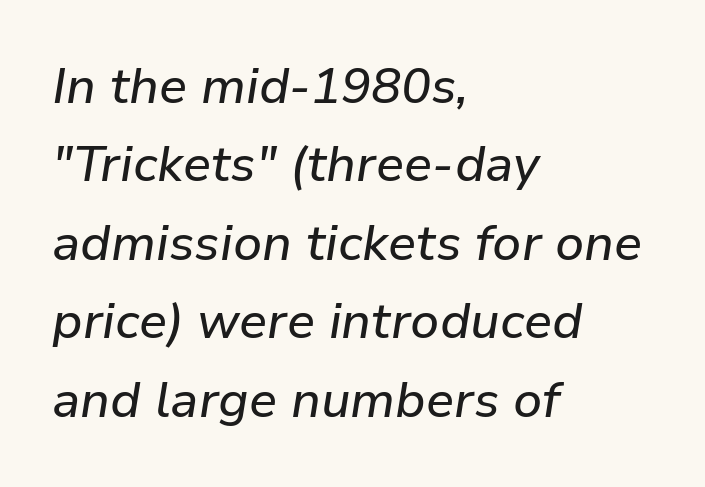
Q: Is the text italic (slanted)? A: Yes, it leans right by about 9 degrees.
Q: Is the text underlined? A: No.
Q: How is the paragraph aligned? A: Left-aligned.
Q: Is the spacing between letters normal or unusually wide? A: Normal.
Q: Is the spacing between lines tight, normal or loose? A: Normal.
Q: Width (condensed, normal, or wide)? A: Normal.
Q: Stroke contrast? A: Low.
Q: x-height? A: Medium.
Q: Monospaced? A: No.
